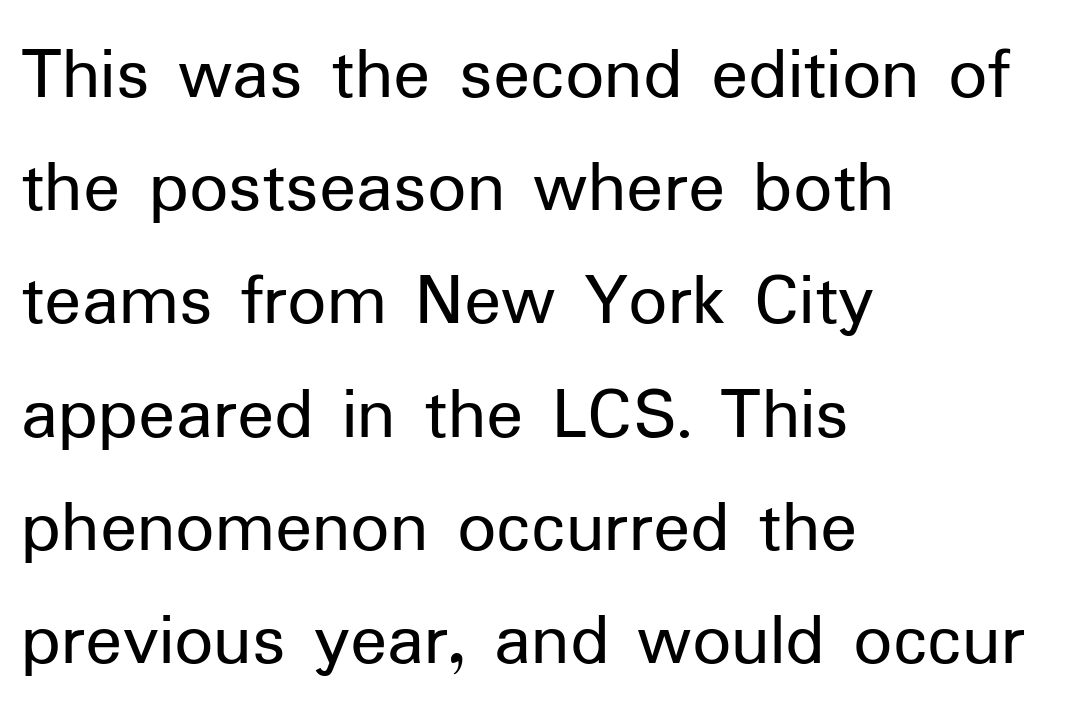
{"serif": "no", "italic": "no", "bold": "no", "weight": "regular", "width": "normal", "stroke_contrast": "low", "x_height": "medium", "monospaced": "no", "underline": "no", "align": "left", "line_spacing": "normal", "line_spacing_ratio": 1.47, "letter_spacing": "normal", "letter_spacing_em": 0.0, "glyph_px": 77}
